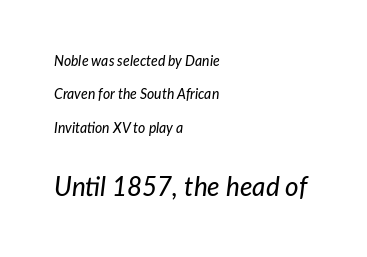
Just letters on the line, the space beneath them empty. Would a proofreader flag this as italicized? Yes. The more generous point size was reserved for the lower chunk. Leading is clearly above the norm, producing a sparse column. Typeset ragged right — the left edge is the straight one.
